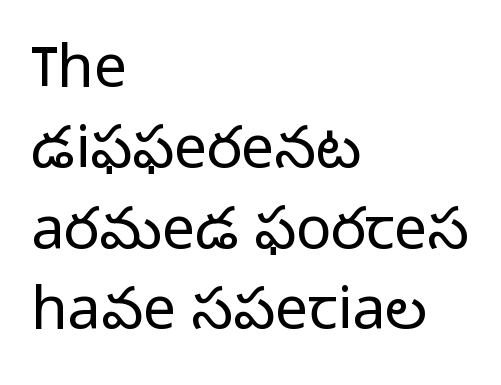
Q: Is the text bold? A: No.
Q: Is the text italic (slanted)? A: No, it is upright.
Q: Is the typeface a serif or a sans-serif typeface? A: Sans-serif.
Q: Is the text underlined? A: No.
Q: How is the paragraph aligned? A: Left-aligned.
Q: Is the spacing between letters normal or unusually wide? A: Normal.
Q: Is the spacing between lines tight, normal or loose? A: Normal.
Q: Width (condensed, normal, or wide)? A: Normal.
Q: Stroke contrast? A: Low.
Q: x-height? A: Medium.
Q: Monospaced? A: No.
